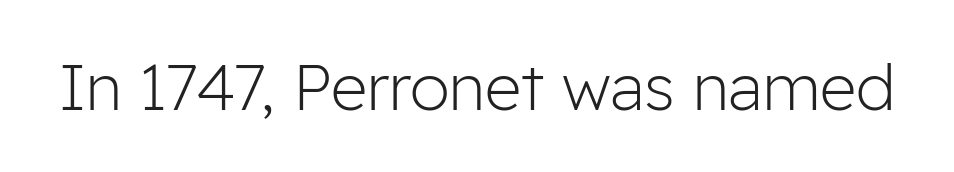
The image shows 64 px light sans-serif type, upright; set normal letter spacing, not underlined; low stroke contrast and a medium x-height.
